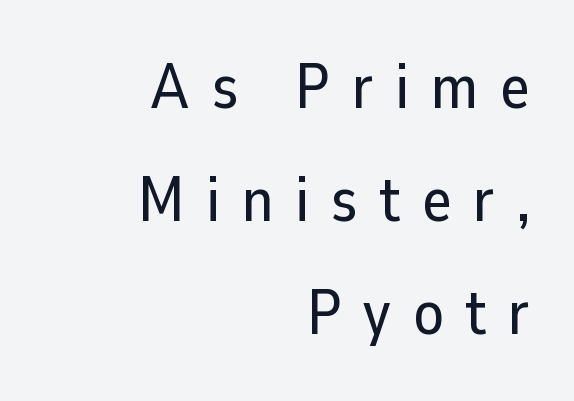
The image shows 63 px sans-serif type, upright; set right-aligned, line spacing 1.79x, unusually wide letter spacing (+0.34 em), not underlined; low stroke contrast and a medium x-height.
